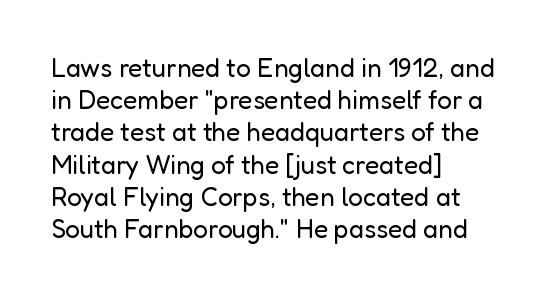
Q: Is the text bold? A: No.
Q: Is the text italic (slanted)? A: No, it is upright.
Q: Is the text underlined? A: No.
Q: How is the paragraph aligned? A: Left-aligned.
Q: Is the spacing between letters normal or unusually wide? A: Normal.
